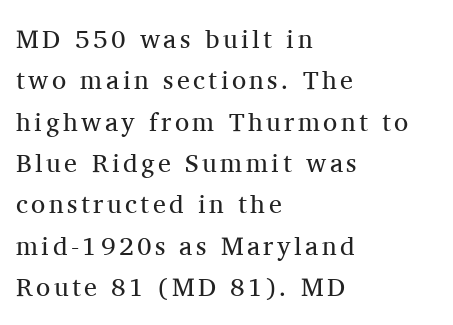
Q: Is the text bold? A: No.
Q: Is the text italic (slanted)? A: No, it is upright.
Q: Is the text underlined? A: No.
Q: How is the paragraph aligned? A: Left-aligned.
Q: Is the spacing between lines tight, normal or loose? A: Normal.
